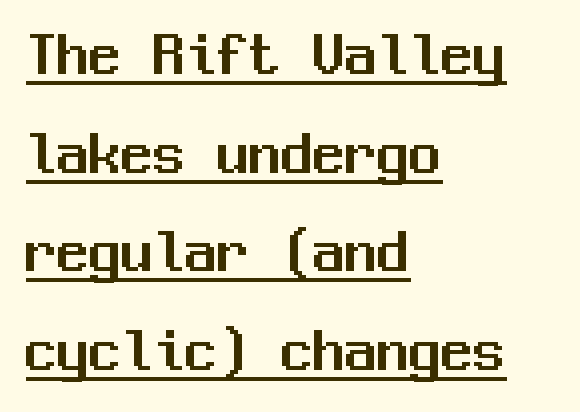
The image shows 64 px sans-serif type, upright, monospaced; set left-aligned, normal line spacing (1.54x), normal letter spacing, underlined; medium stroke contrast and a medium x-height.
